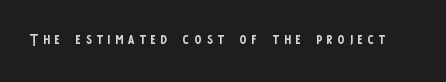
Q: Is the text bold? A: No.
Q: Is the text italic (slanted)? A: No, it is upright.
Q: Is the text underlined? A: No.
Q: Is the spacing between letters normal or unusually wide? A: Unusually wide.
